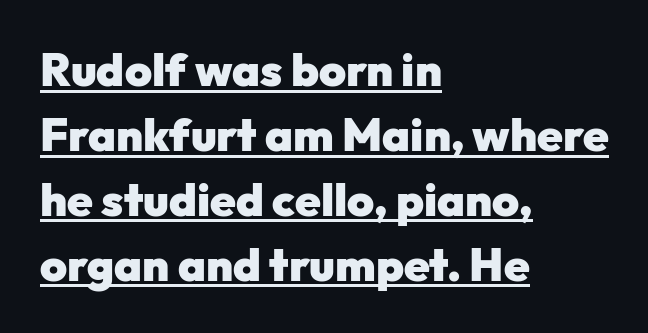
{"serif": "no", "italic": "no", "bold": "yes", "weight": "heavy", "width": "normal", "stroke_contrast": "low", "x_height": "medium", "monospaced": "no", "underline": "yes", "align": "left", "line_spacing": "normal", "line_spacing_ratio": 1.41, "letter_spacing": "normal", "letter_spacing_em": 0.0, "glyph_px": 46}
